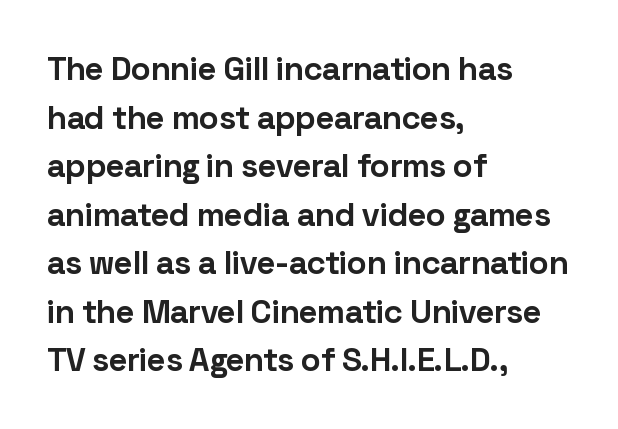
The image shows 33 px bold sans-serif type, upright; set left-aligned, normal line spacing (1.47x), normal letter spacing, not underlined; low stroke contrast and a medium x-height.
